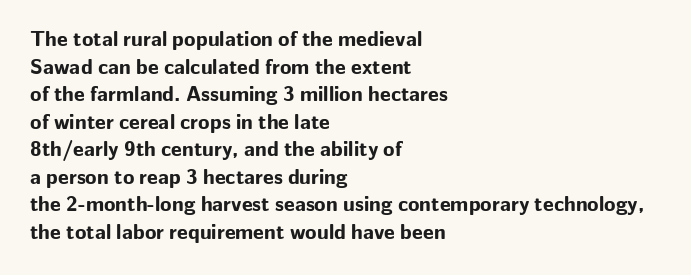
Normally led — the rows are evenly, conventionally spaced. Caption: standard tracking, unaltered. Check the space under the baseline: it is left empty. This sample is left-justified, so line endings fall wherever the words run out. These lines were composed using upright roman letters.
